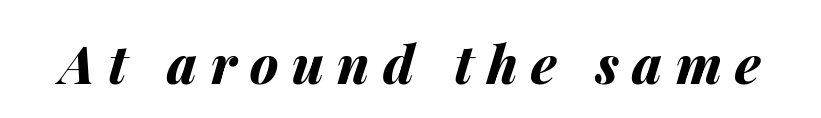
{"italic": "yes", "lean": "right", "slant_degrees": 14, "bold": "yes", "weight": "bold", "width": "normal", "stroke_contrast": "medium", "x_height": "medium", "monospaced": "no", "underline": "no", "letter_spacing": "wide", "letter_spacing_em": 0.25, "glyph_px": 53}
